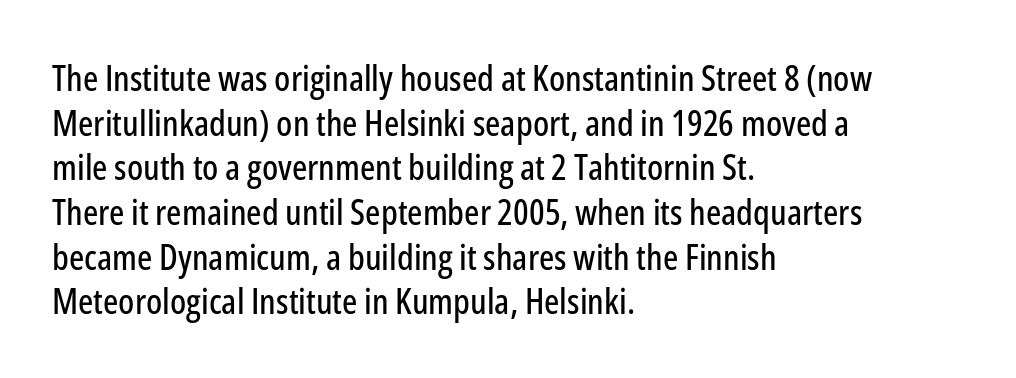
The image shows 36 px condensed sans-serif type, upright; set left-aligned, line spacing 1.24x, normal letter spacing, not underlined; low stroke contrast and a medium x-height.
